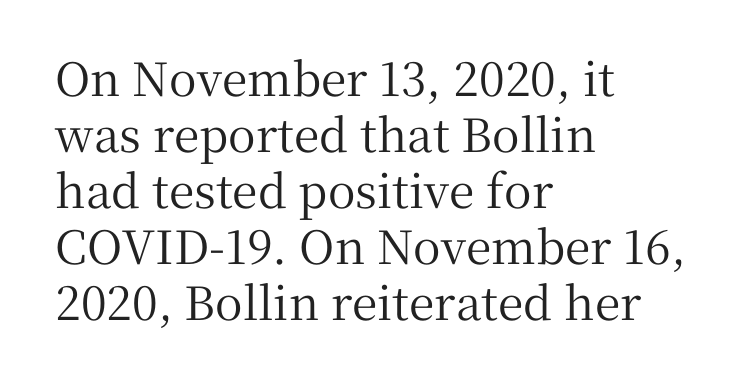
{"serif": "yes", "italic": "no", "width": "normal", "stroke_contrast": "medium", "x_height": "medium", "monospaced": "no", "underline": "no", "align": "left", "line_spacing_ratio": 1.22, "letter_spacing": "normal", "letter_spacing_em": 0.0, "glyph_px": 46}
